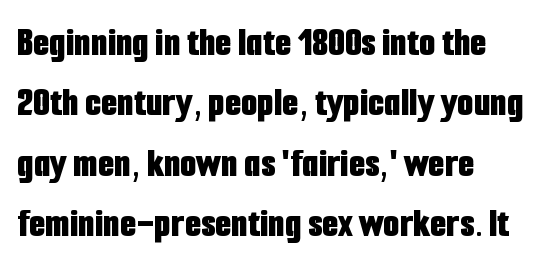
{"serif": "no", "italic": "no", "bold": "yes", "weight": "bold", "width": "condensed", "stroke_contrast": "low", "x_height": "medium", "monospaced": "no", "underline": "no", "align": "left", "line_spacing": "normal", "line_spacing_ratio": 1.44, "letter_spacing": "normal", "letter_spacing_em": 0.0, "glyph_px": 42}
